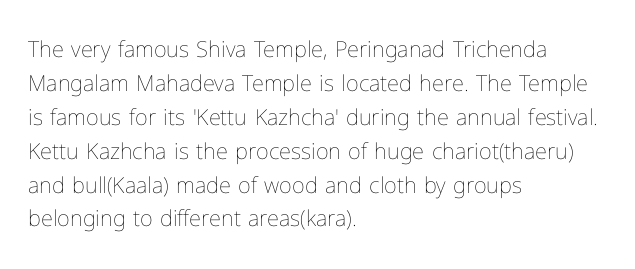
Q: Is the text bold? A: No.
Q: Is the text italic (slanted)? A: No, it is upright.
Q: Is the text underlined? A: No.
Q: How is the paragraph aligned? A: Left-aligned.
Q: Is the spacing between letters normal or unusually wide? A: Normal.
Q: Is the spacing between lines tight, normal or loose? A: Normal.
